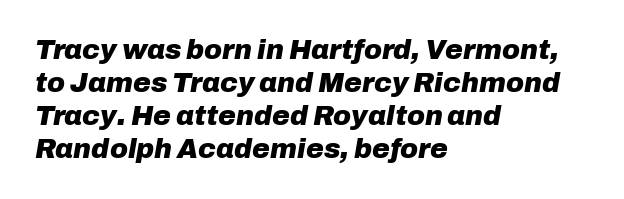
Q: Is the text bold? A: Yes.
Q: Is the text italic (slanted)? A: Yes, it leans right by about 10 degrees.
Q: Is the text underlined? A: No.
Q: How is the paragraph aligned? A: Left-aligned.
Q: Is the spacing between letters normal or unusually wide? A: Normal.
